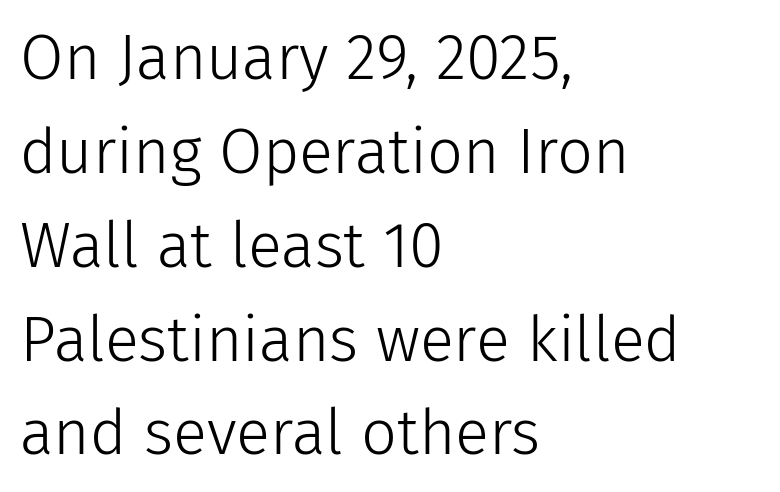
Q: Is the text bold? A: No.
Q: Is the text italic (slanted)? A: No, it is upright.
Q: Is the typeface a serif or a sans-serif typeface? A: Sans-serif.
Q: Is the text underlined? A: No.
Q: How is the paragraph aligned? A: Left-aligned.
Q: Is the spacing between letters normal or unusually wide? A: Normal.
Q: Is the spacing between lines tight, normal or loose? A: Normal.
Q: Width (condensed, normal, or wide)? A: Normal.
Q: Stroke contrast? A: Low.
Q: x-height? A: Medium.
Q: Monospaced? A: No.
